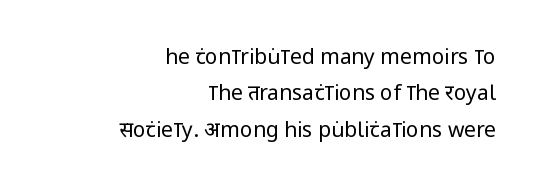
Q: Is the text bold? A: No.
Q: Is the text italic (slanted)? A: No, it is upright.
Q: Is the text underlined? A: No.
Q: How is the paragraph aligned? A: Right-aligned.
Q: Is the spacing between letters normal or unusually wide? A: Normal.
